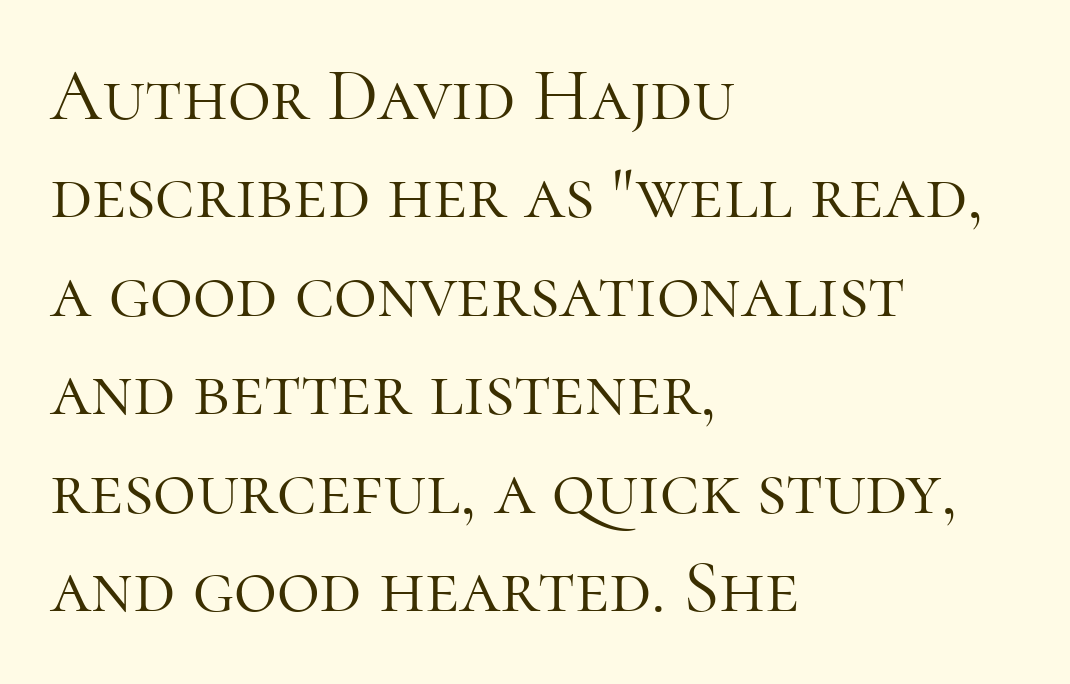
Q: Is the text bold? A: No.
Q: Is the text italic (slanted)? A: No, it is upright.
Q: Is the typeface a serif or a sans-serif typeface? A: Serif.
Q: Is the text underlined? A: No.
Q: How is the paragraph aligned? A: Left-aligned.
Q: Is the spacing between letters normal or unusually wide? A: Normal.
Q: Is the spacing between lines tight, normal or loose? A: Normal.
Q: Width (condensed, normal, or wide)? A: Normal.
Q: Stroke contrast? A: High.
Q: x-height? A: Medium.
Q: Monospaced? A: No.
